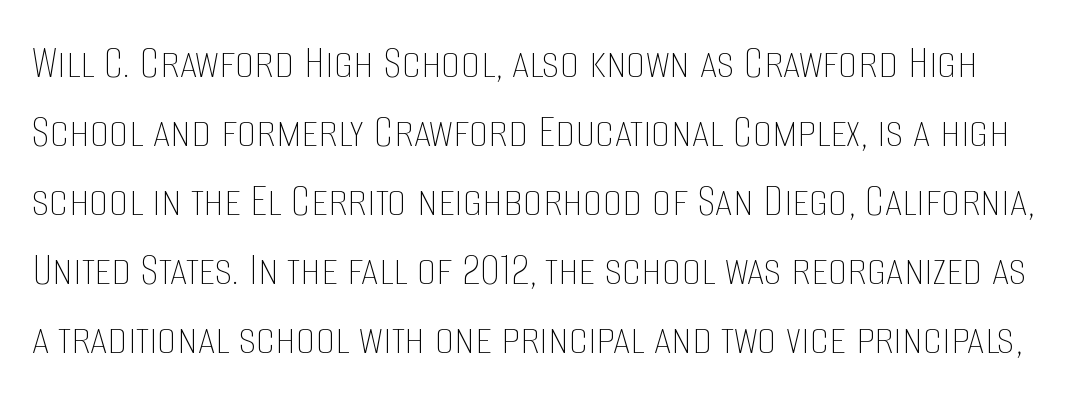
The image shows 49 px thin, condensed type, upright; set normal line spacing (1.41x), normal letter spacing, not underlined; low stroke contrast and a large x-height.
